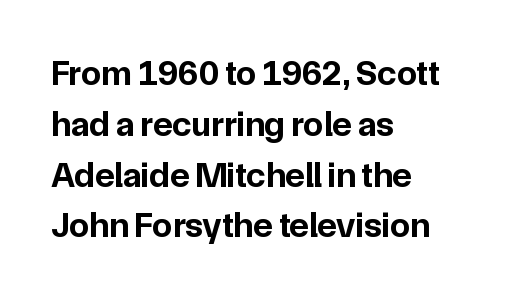
Look at the bottom of the vertical strokes: they stop flat, with no serifs. Rendered with straight, roman letterforms. The gap between lines stays unmarked. What weight is shown? A full bold with thick strokes. Summary of vertical rhythm: regular, with standard interline spacing. Spacing verdict: proportional, widths tailored to each character.
